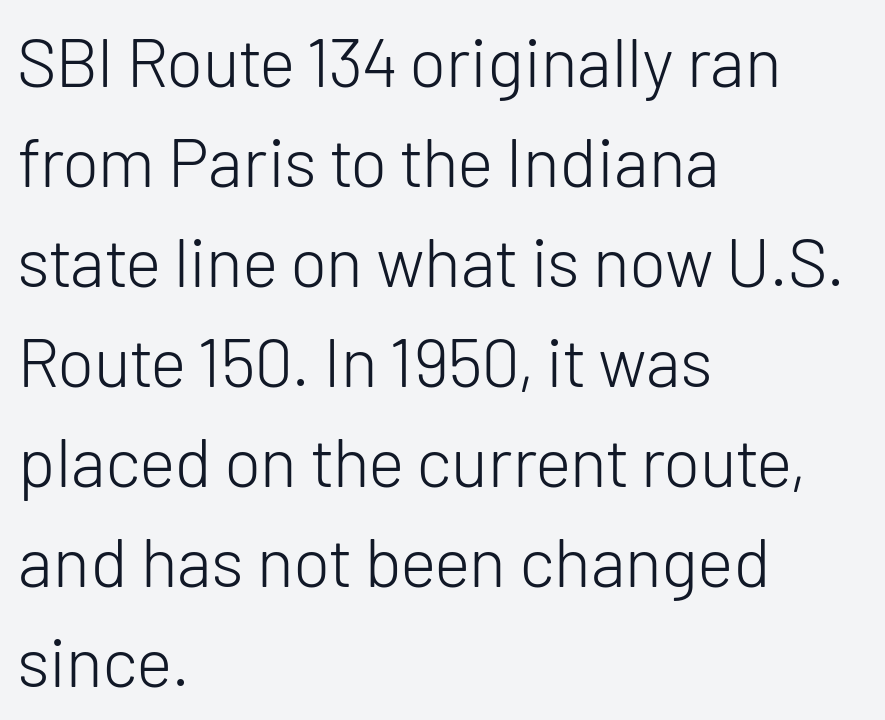
Is this a fixed-width face? No — the glyphs have proportional, varying widths. The specimen reads as upright at a glance. Rule under the text: the space is simply empty. This is sans-serif lettering, the kind often seen on screens and signage.
